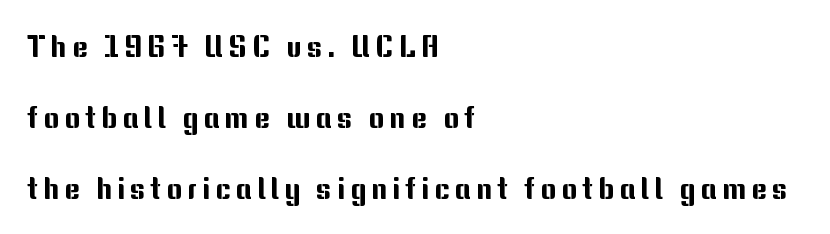
Q: Is the text italic (slanted)? A: No, it is upright.
Q: Is the typeface a serif or a sans-serif typeface? A: Sans-serif.
Q: Is the text underlined? A: No.
Q: How is the paragraph aligned? A: Left-aligned.
Q: Is the spacing between lines tight, normal or loose? A: Loose.
Q: Width (condensed, normal, or wide)? A: Normal.
Q: Stroke contrast? A: Medium.
Q: x-height? A: Medium.
Q: Monospaced? A: No.
